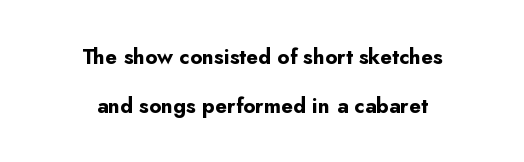
{"italic": "no", "bold": "yes", "underline": "no", "align": "center", "line_spacing": "loose", "line_spacing_ratio": 2.31, "letter_spacing": "normal", "letter_spacing_em": 0.0, "glyph_px": 21}
